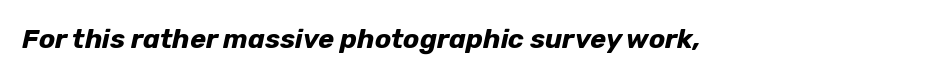
{"italic": "yes", "lean": "right", "slant_degrees": 12, "bold": "yes", "underline": "no", "letter_spacing": "normal", "letter_spacing_em": 0.0, "glyph_px": 27}
